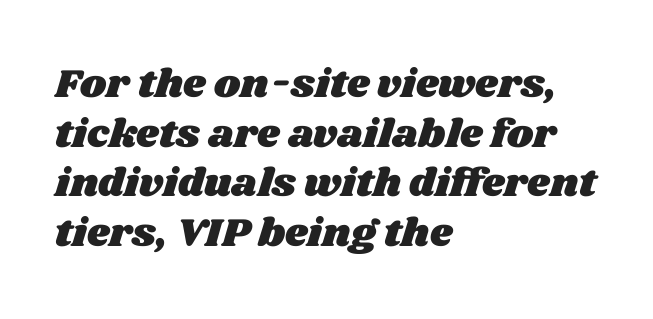
Q: Is the text underlined? A: No.
Q: How is the paragraph aligned? A: Left-aligned.
Q: Is the spacing between letters normal or unusually wide? A: Normal.
Q: Width (condensed, normal, or wide)? A: Wide.
Q: Stroke contrast? A: Medium.
Q: x-height? A: Large.
Q: Monospaced? A: No.
